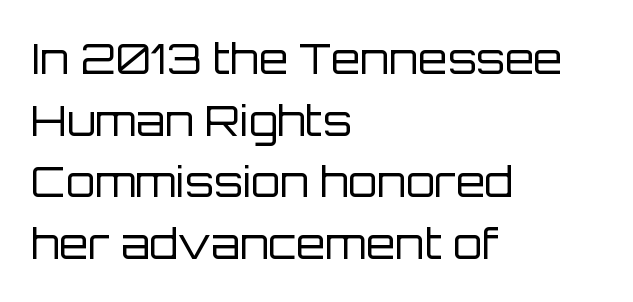
The image shows 42 px regular-weight sans-serif type, upright; set left-aligned, normal line spacing (1.47x), normal letter spacing, not underlined; low stroke contrast and a large x-height.
